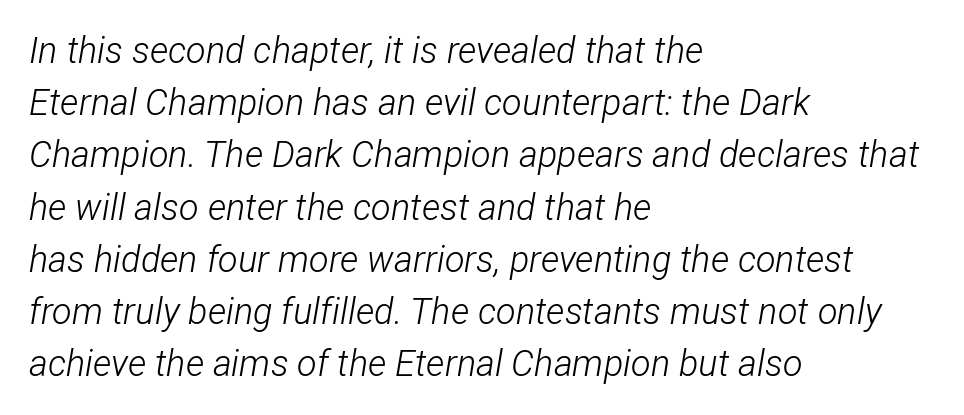
Q: Is the text bold? A: No.
Q: Is the text italic (slanted)? A: Yes, it leans right by about 12 degrees.
Q: Is the text underlined? A: No.
Q: How is the paragraph aligned? A: Left-aligned.
Q: Is the spacing between letters normal or unusually wide? A: Normal.
Q: Is the spacing between lines tight, normal or loose? A: Normal.
Q: Width (condensed, normal, or wide)? A: Condensed.
Q: Stroke contrast? A: Low.
Q: x-height? A: Medium.
Q: Monospaced? A: No.
